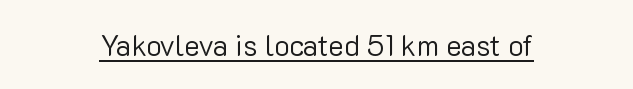
These lines are rendered in a variable-pitch font. The font's upright variant was chosen for this text. Neither beginnings nor endings align; midpoints do. A typesetter would label this face a sans. You can see a thin bar hugging the bottom of the glyphs.
